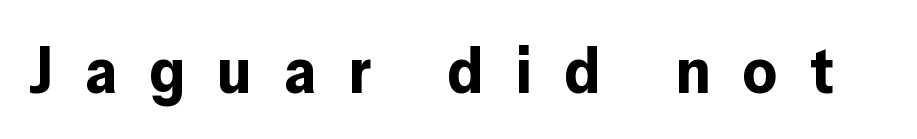
Bold? Absolutely — the strokes are thick and heavy. Upright lettering throughout. Students, note that the glyphs here are deliberately spaced far apart. Descender tails drop into unmarked territory. A typesetter would label this face a sans. You could not count columns in this text — the font is proportionally spaced.
